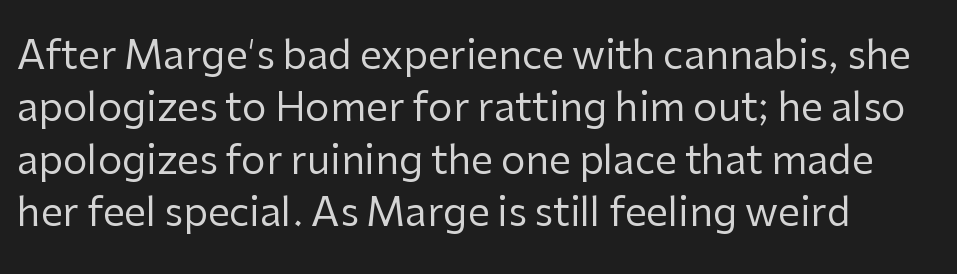
{"serif": "no", "italic": "no", "bold": "no", "weight": "regular", "width": "normal", "stroke_contrast": "low", "x_height": "medium", "monospaced": "no", "underline": "no", "line_spacing": "normal", "line_spacing_ratio": 1.34, "letter_spacing": "normal", "letter_spacing_em": 0.0, "glyph_px": 39}
